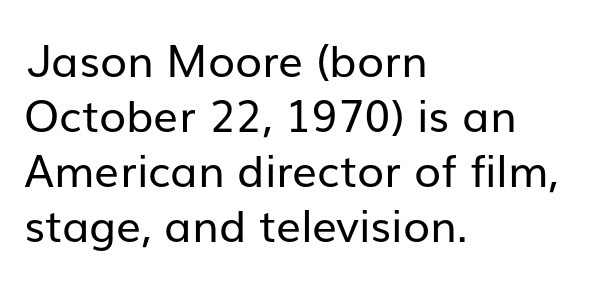
{"serif": "no", "italic": "no", "bold": "no", "weight": "regular", "width": "normal", "stroke_contrast": "low", "x_height": "medium", "monospaced": "no", "underline": "no", "align": "left", "line_spacing": "normal", "line_spacing_ratio": 1.25, "letter_spacing": "normal", "letter_spacing_em": 0.0, "glyph_px": 44}
